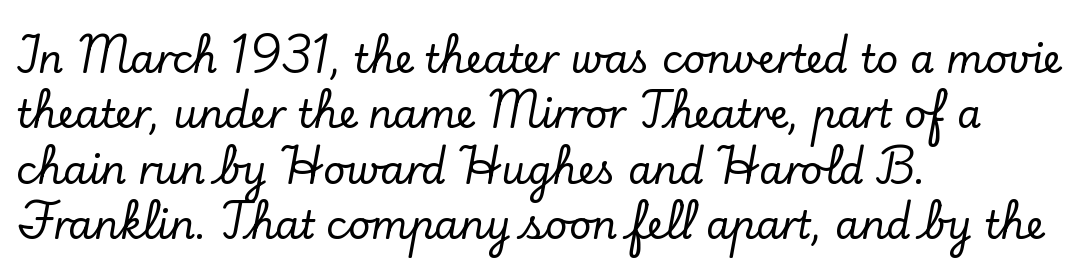
The image shows 39 px serif type; set left-aligned, normal line spacing (1.42x), normal letter spacing, not underlined; low stroke contrast and a small x-height.
